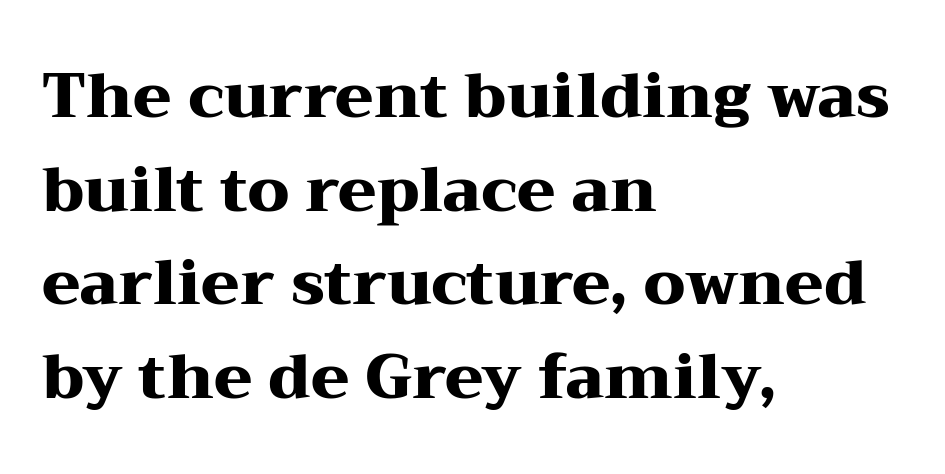
{"serif": "yes", "italic": "no", "bold": "yes", "weight": "heavy", "width": "wide", "stroke_contrast": "medium", "x_height": "medium", "monospaced": "no", "underline": "no", "align": "left", "line_spacing": "normal", "line_spacing_ratio": 1.51, "letter_spacing": "normal", "letter_spacing_em": 0.0, "glyph_px": 62}
